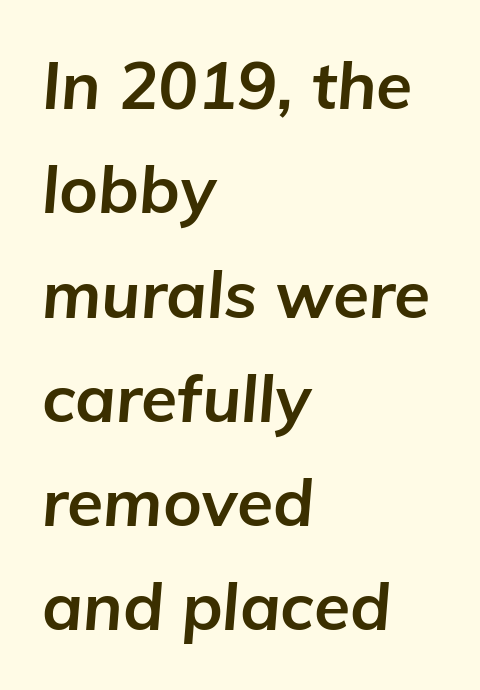
The leading is moderate, giving the passage an even texture. In terms of weight, the rendering is a true, heavy bold. In CSS terms this would be text-align: left. Nobody touched the tracking dial on this one. Check the space under the baseline: it is left empty. Here the designer chose a conventional face with non-uniform glyph widths.
